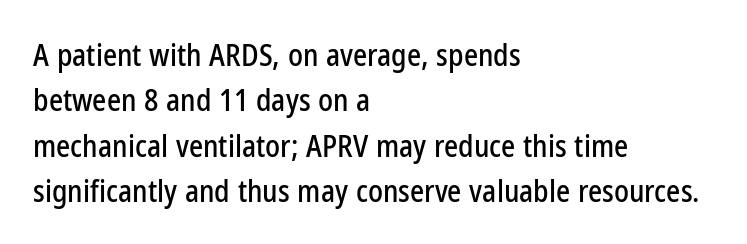
The image shows 30 px condensed sans-serif type, upright; set left-aligned, normal line spacing (1.51x), normal letter spacing, not underlined; low stroke contrast and a medium x-height.
